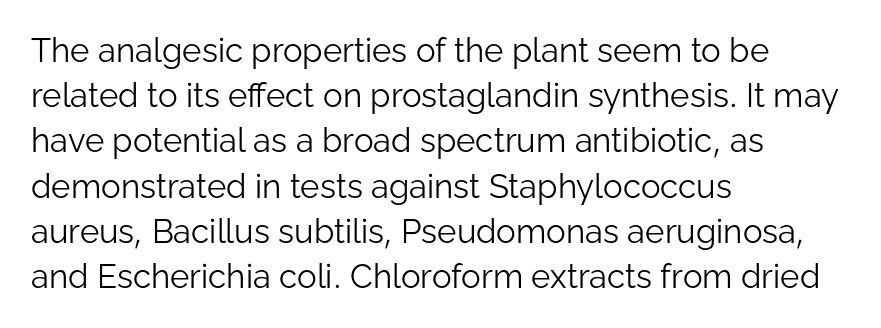
Underlining? Definitely not there. The lines sit at an ordinary, default distance from one another. Nope, not italic — everything's standing straight. The letters sit at their default tracking, neither squeezed nor spread.
